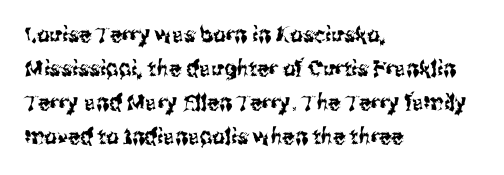
The image shows 22 px text type, upright; set left-aligned, normal line spacing (1.54x), normal letter spacing, not underlined.
